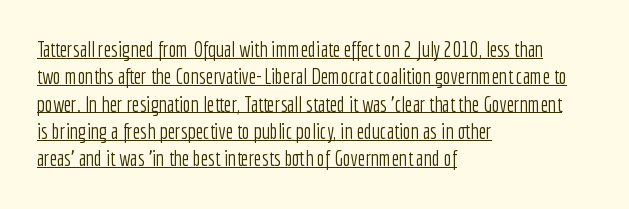
Q: Is the text bold? A: No.
Q: Is the text italic (slanted)? A: No, it is upright.
Q: Is the text underlined? A: Yes.
Q: How is the paragraph aligned? A: Left-aligned.
Q: Is the spacing between letters normal or unusually wide? A: Normal.
Q: Is the spacing between lines tight, normal or loose? A: Normal.
